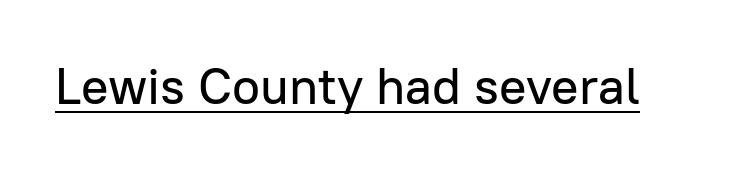
The image shows 51 px sans-serif type, upright; set normal letter spacing, underlined; low stroke contrast and a medium x-height.
